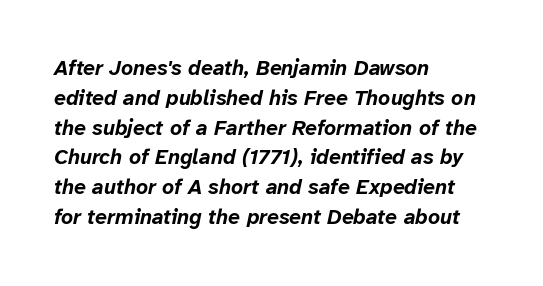
Casual observation: everything's shoved over to the left. Rendered with sloped, italic letterforms. Reading down the column, the eye jumps a familiar distance to each next line. Words appear dense and cohesive because spacing is normal. Typographic density is high because the face is bold.
